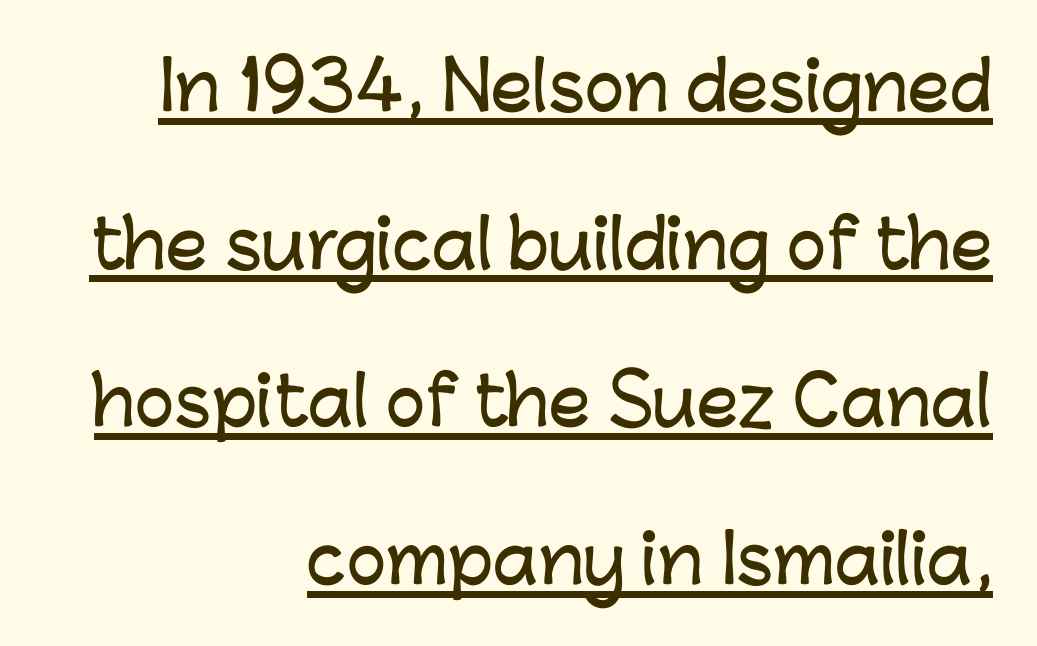
The image shows 66 px sans-serif type, upright; set right-aligned, loose line spacing (2.39x), normal letter spacing, underlined; low stroke contrast and a medium x-height.
